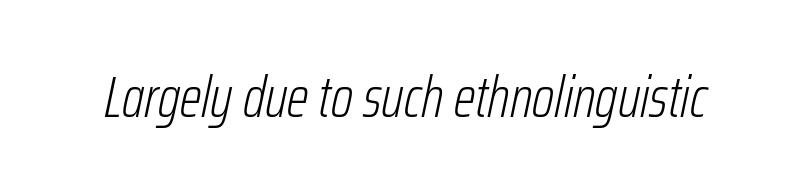
Rendered with sloped, italic letterforms. Note the varied advance widths — an 'i' is clearly narrower than an 'm'. This rendering leaves character spacing at its baseline value. Descenders are the only things crossing below the line. Is this a heavy cut? Hardly; it is regular or lighter.
